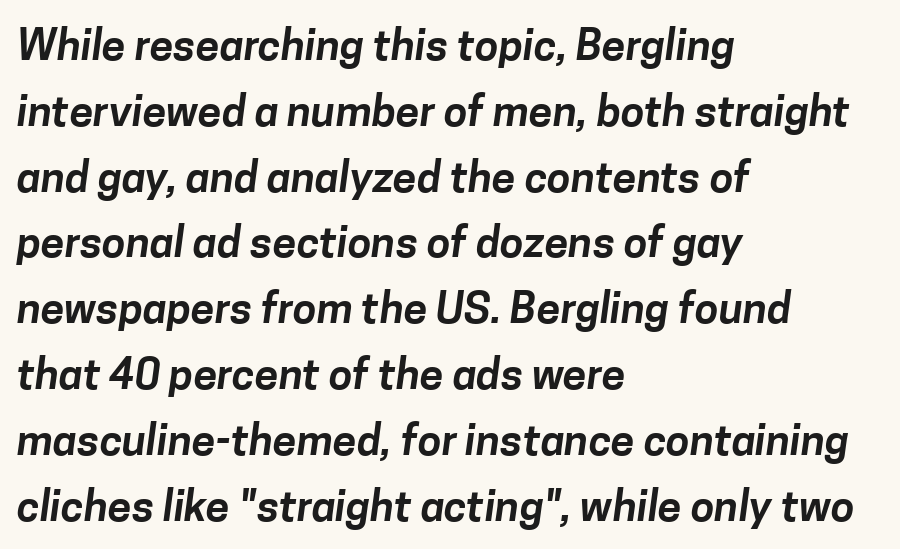
The image shows 43 px sans-serif type; set left-aligned, normal line spacing (1.53x), normal letter spacing, not underlined; low stroke contrast and a medium x-height.
